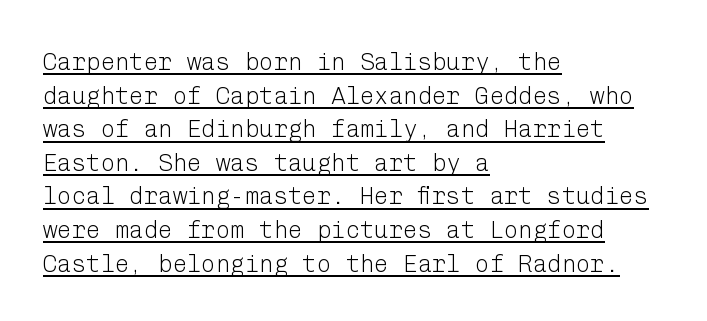
Q: Is the text bold? A: No.
Q: Is the text italic (slanted)? A: No, it is upright.
Q: Is the text underlined? A: Yes.
Q: How is the paragraph aligned? A: Left-aligned.
Q: Is the spacing between letters normal or unusually wide? A: Normal.
Q: Is the spacing between lines tight, normal or loose? A: Normal.
